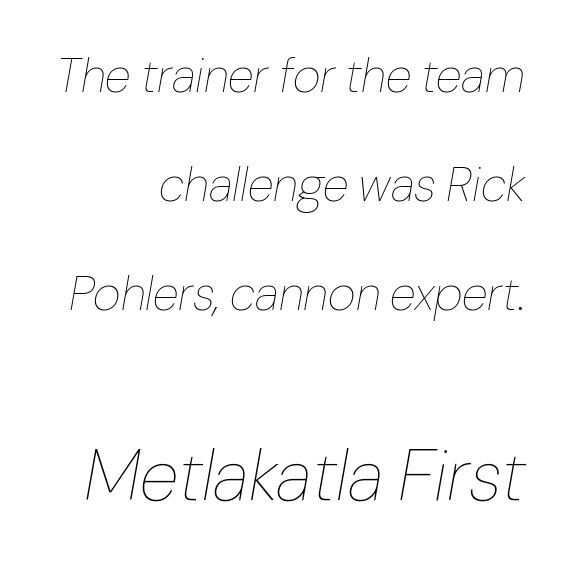
Interline gaps are noticeably wide in this sample. The typesetter chose a ragged-left arrangement here. Has an underline been added? It has not. These two chunks differ in scale, with the bottom chunk taking the larger measure.
